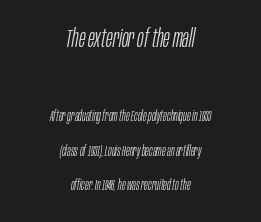
Q: Is the text bold? A: No.
Q: Is the text italic (slanted)? A: Yes, it leans right by about 10 degrees.
Q: Is the text underlined? A: No.
Q: How is the paragraph aligned? A: Centered.
Q: Is the spacing between letters normal or unusually wide? A: Normal.
Q: Is the spacing between lines tight, normal or loose? A: Loose.
Q: Which block of text is set in a larger size, the first (top) or the second (bottom)? A: The first (top) one.
